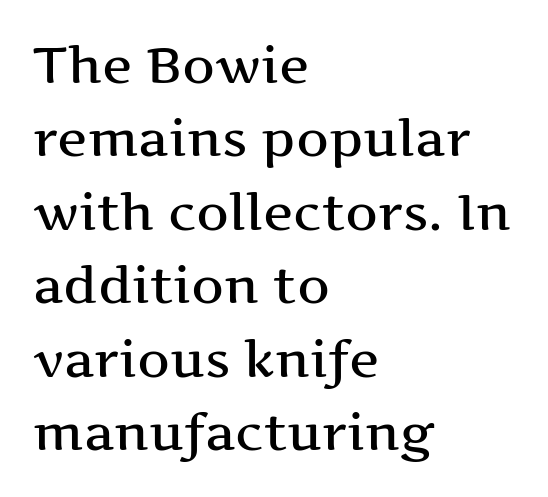
{"serif": "yes", "italic": "no", "width": "wide", "stroke_contrast": "medium", "x_height": "medium", "monospaced": "no", "underline": "no", "align": "left", "line_spacing": "normal", "line_spacing_ratio": 1.44, "letter_spacing": "normal", "letter_spacing_em": 0.0, "glyph_px": 51}
